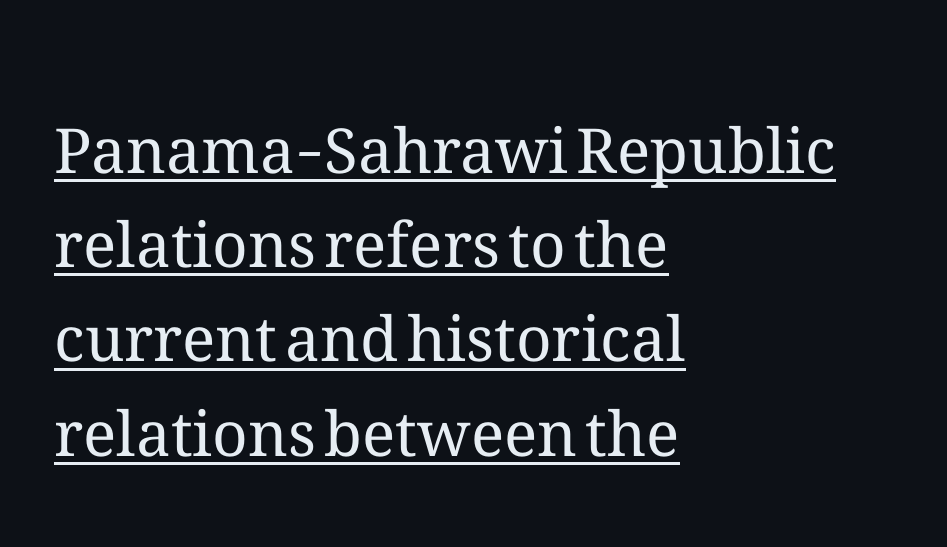
The image shows 62 px regular-weight type, upright; set left-aligned, normal line spacing (1.52x), normal letter spacing, underlined; medium stroke contrast and a medium x-height.
